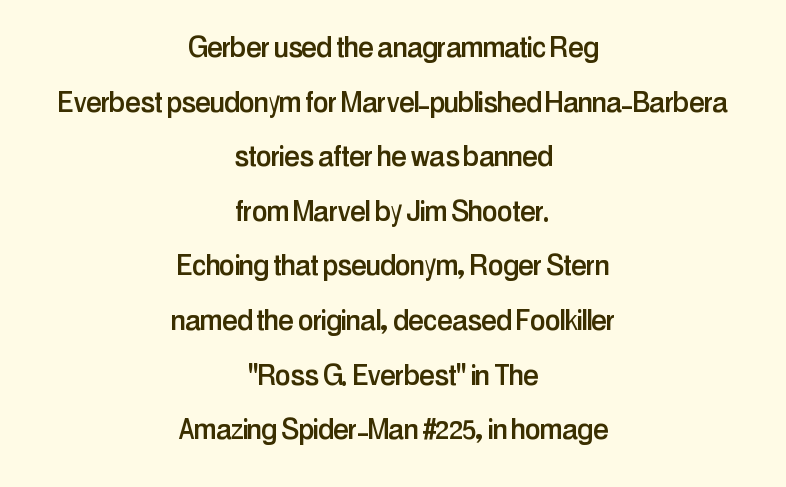
The lines sit at an ordinary, default distance from one another. Tracking here is standard; glyphs follow each other at the usual distance. Has an underline been added? It has not. The letters advance in unequal steps, a hallmark of proportional type. In CSS terms this would be text-align: center. In terms of letterform style, serifs are entirely absent.
